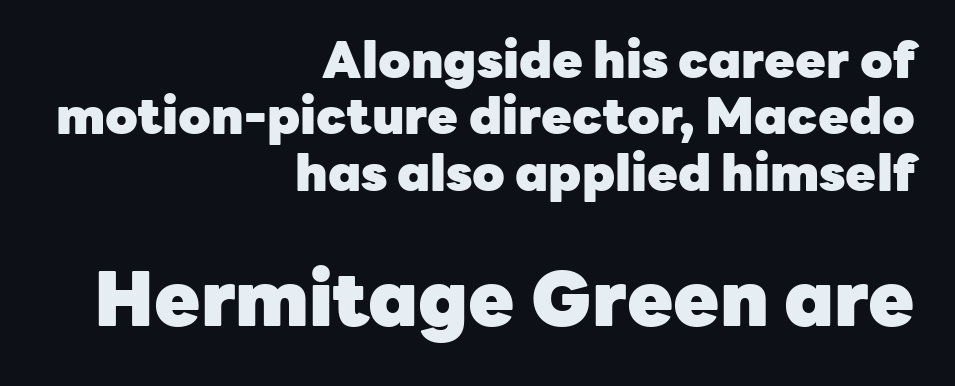
{"serif": "no", "italic": "no", "bold": "yes", "weight": "heavy", "width": "normal", "stroke_contrast": "low", "x_height": "medium", "monospaced": "no", "underline": "no", "align": "right", "line_spacing": "tight", "line_spacing_ratio": 1.13, "letter_spacing": "normal", "letter_spacing_em": 0.0, "larger_block": "second", "size_ratio": 1.5, "glyph_px": 75}
